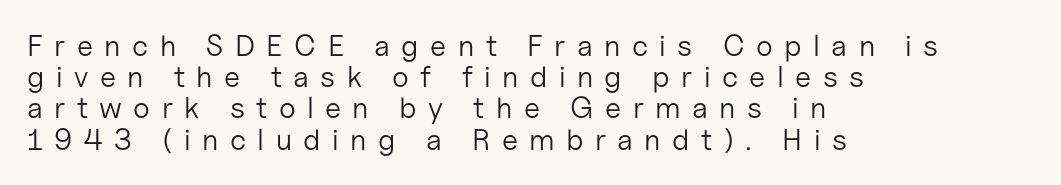
The image shows 30 px light sans-serif type, upright; set left-aligned, tight line spacing (1.04x), unusually wide letter spacing (+0.38 em), not underlined; low stroke contrast and a medium x-height.
